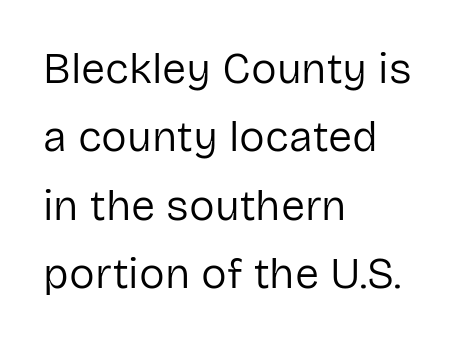
This rendering features lettering with no underline. In terms of leading, this rendering sits right in the middle. Tall strokes in this sample are plumb rather than angled. Is the block centered? No — it sits flush against the left margin.
